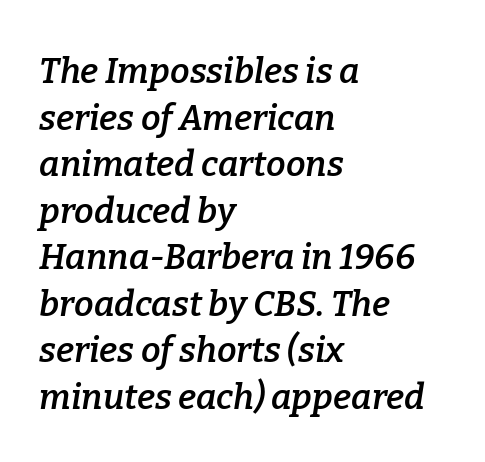
{"serif": "yes", "italic": "yes", "lean": "right", "slant_degrees": 9, "bold": "semi", "weight": "semibold", "width": "normal", "stroke_contrast": "low", "x_height": "medium", "monospaced": "no", "underline": "no", "align": "left", "line_spacing": "normal", "line_spacing_ratio": 1.33, "letter_spacing": "normal", "letter_spacing_em": 0.0, "glyph_px": 35}
